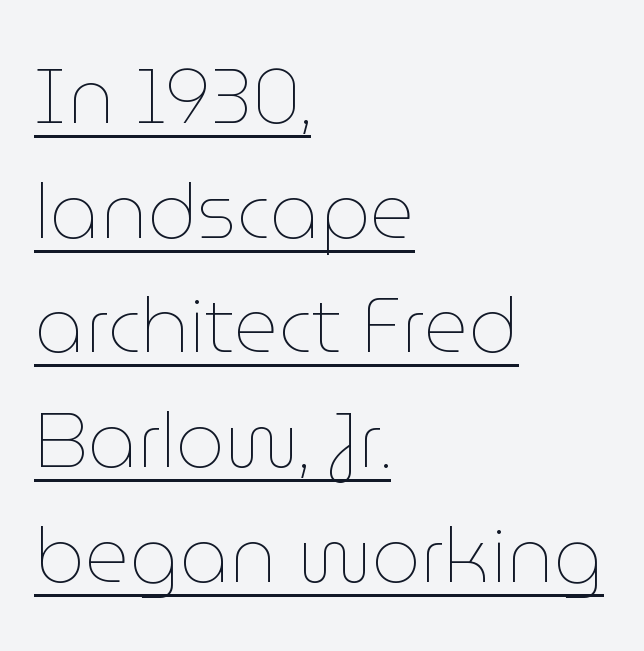
Q: Is the text bold? A: No.
Q: Is the text italic (slanted)? A: No, it is upright.
Q: Is the text underlined? A: Yes.
Q: How is the paragraph aligned? A: Left-aligned.
Q: Is the spacing between letters normal or unusually wide? A: Normal.
Q: Is the spacing between lines tight, normal or loose? A: Normal.
Q: Width (condensed, normal, or wide)? A: Normal.
Q: Stroke contrast? A: Low.
Q: x-height? A: Medium.
Q: Monospaced? A: No.
